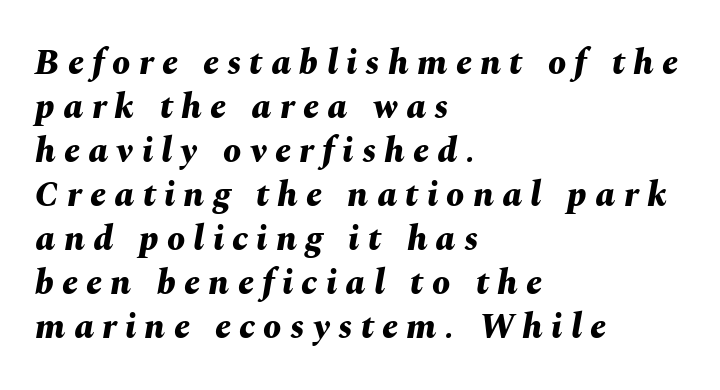
Where is the straight margin? On the left. The lettering tilts uniformly, giving the passage an italic look. Spacing between characters has been opened up far beyond the box default. The typesetting leans heavy: a genuine bold. The letters advance in unequal steps, a hallmark of proportional type.
